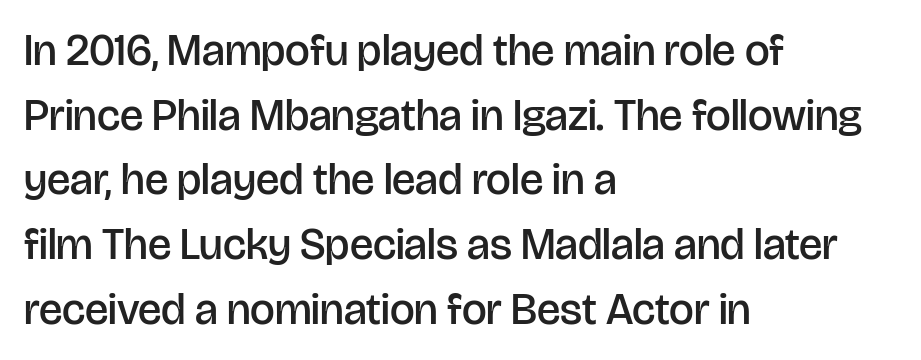
The image shows 44 px semibold sans-serif type, upright; set left-aligned, normal line spacing (1.47x), normal letter spacing, not underlined; low stroke contrast and a large x-height.
